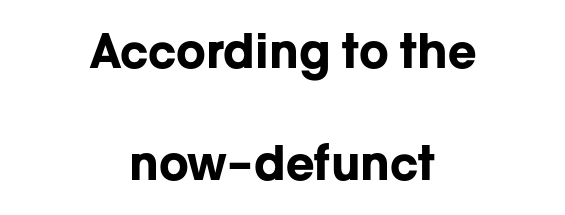
{"serif": "no", "italic": "no", "bold": "yes", "weight": "bold", "width": "normal", "stroke_contrast": "low", "x_height": "medium", "monospaced": "no", "underline": "no", "align": "center", "line_spacing": "loose", "line_spacing_ratio": 2.39, "letter_spacing": "normal", "letter_spacing_em": 0.0, "glyph_px": 47}
